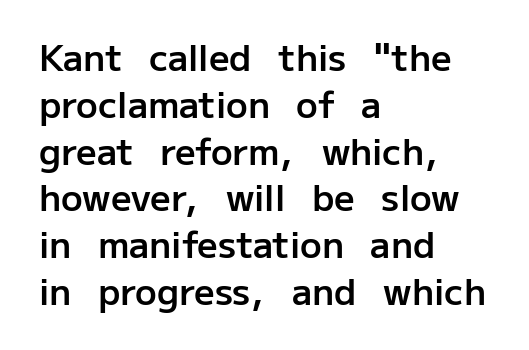
{"serif": "no", "italic": "no", "bold": "semi", "weight": "semibold", "width": "normal", "stroke_contrast": "low", "x_height": "medium", "monospaced": "no", "underline": "no", "align": "left", "line_spacing": "normal", "line_spacing_ratio": 1.3, "letter_spacing": "normal", "letter_spacing_em": 0.0, "glyph_px": 36}
